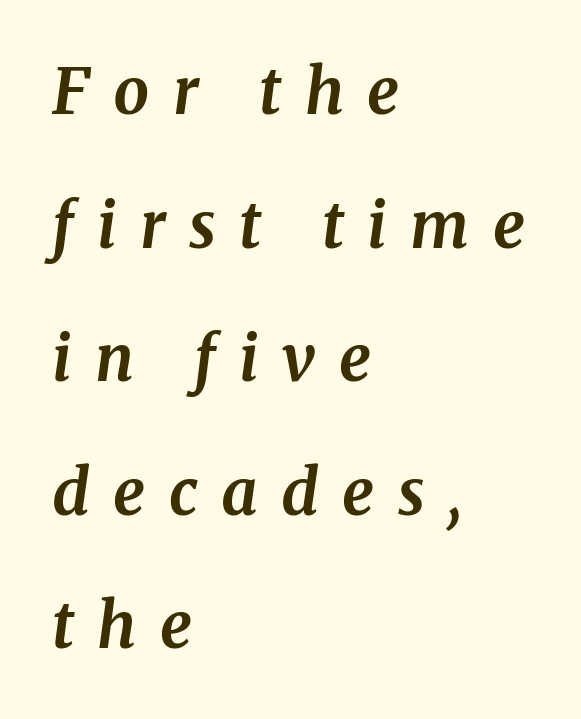
Q: Is the text bold? A: Yes.
Q: Is the text italic (slanted)? A: Yes, it leans right by about 8 degrees.
Q: Is the typeface a serif or a sans-serif typeface? A: Serif.
Q: Is the text underlined? A: No.
Q: How is the paragraph aligned? A: Left-aligned.
Q: Is the spacing between letters normal or unusually wide? A: Unusually wide.
Q: Is the spacing between lines tight, normal or loose? A: Loose.
Q: Width (condensed, normal, or wide)? A: Normal.
Q: Stroke contrast? A: Medium.
Q: x-height? A: Medium.
Q: Monospaced? A: No.
